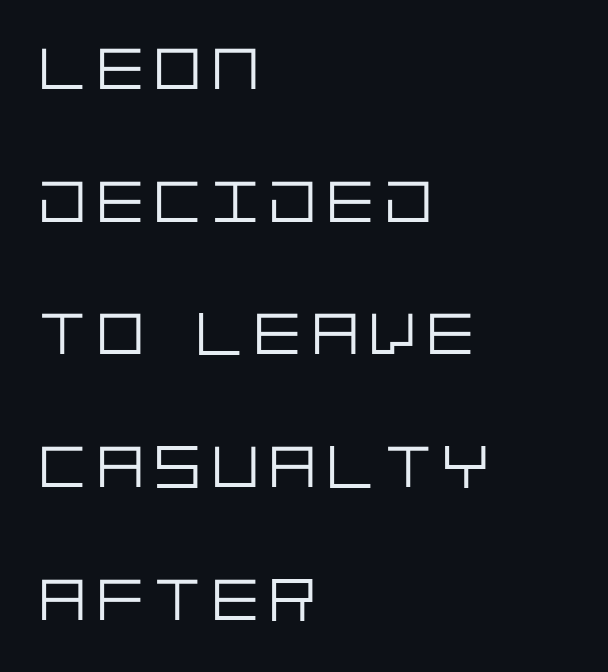
The image shows 62 px light sans-serif type, upright; set left-aligned, loose line spacing (2.14x), not underlined; low stroke contrast and a large x-height.
